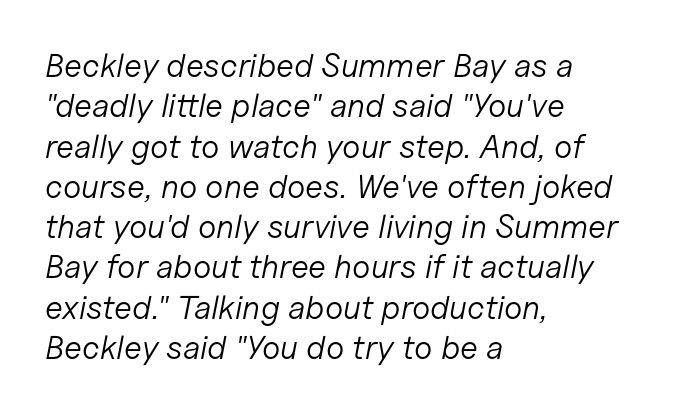
Q: Is the text bold? A: No.
Q: Is the text italic (slanted)? A: Yes, it leans right by about 11 degrees.
Q: Is the text underlined? A: No.
Q: How is the paragraph aligned? A: Left-aligned.
Q: Is the spacing between letters normal or unusually wide? A: Normal.
Q: Width (condensed, normal, or wide)? A: Normal.
Q: Stroke contrast? A: Low.
Q: x-height? A: Medium.
Q: Monospaced? A: No.
